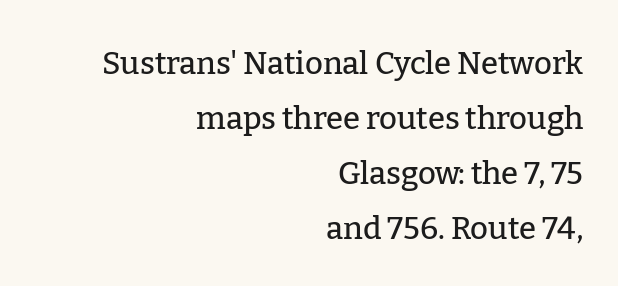
The image shows 31 px serif type, upright; set right-aligned, line spacing 1.77x, normal letter spacing, not underlined; low stroke contrast and a medium x-height.
